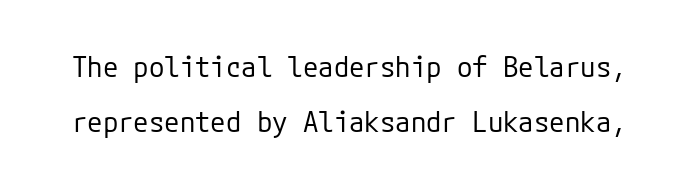
{"serif": "no", "italic": "no", "bold": "no", "weight": "regular", "width": "normal", "stroke_contrast": "low", "x_height": "medium", "underline": "no", "line_spacing": "loose", "line_spacing_ratio": 1.96, "letter_spacing": "normal", "letter_spacing_em": 0.0, "glyph_px": 28}
